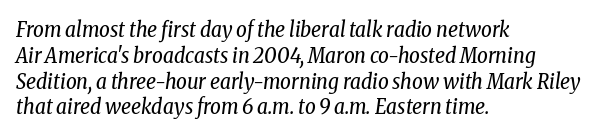
{"italic": "yes", "lean": "right", "slant_degrees": 8, "bold": "no", "underline": "no", "align": "left", "line_spacing_ratio": 1.23, "letter_spacing": "normal", "letter_spacing_em": 0.0, "glyph_px": 21}
